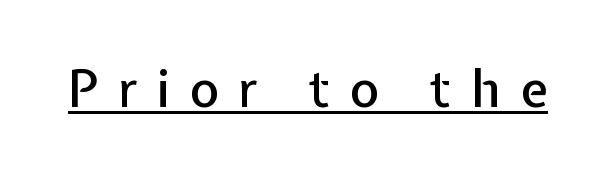
{"serif": "no", "italic": "no", "width": "normal", "stroke_contrast": "low", "x_height": "medium", "monospaced": "no", "underline": "yes", "letter_spacing": "wide", "letter_spacing_em": 0.37, "glyph_px": 51}
